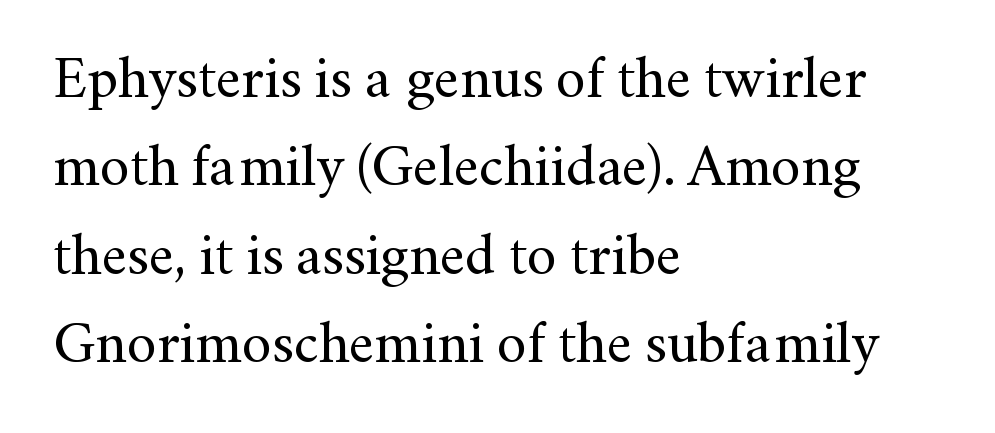
The passage shown is not underscored anywhere. Does the type have serifs? Yes, each stem ends in a small foot. Summary of weight: not heavy and not bold. Ordinary non-slanted type is in use. Note the varied advance widths — an 'i' is clearly narrower than an 'm'. The designer left line spacing at the default.
